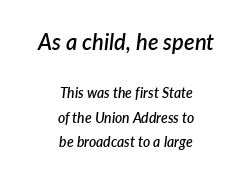
Each row of text sits above clean, open space. Compared with ordinary roman type, these characters are visibly tilted. The lines in this sample share a center point and differ in where they start and stop. As a designer I'd log this as weight 600, semibold. This rendering leaves character spacing at its baseline value. The initial chunk of copy outweighs the following chunk in type size.
